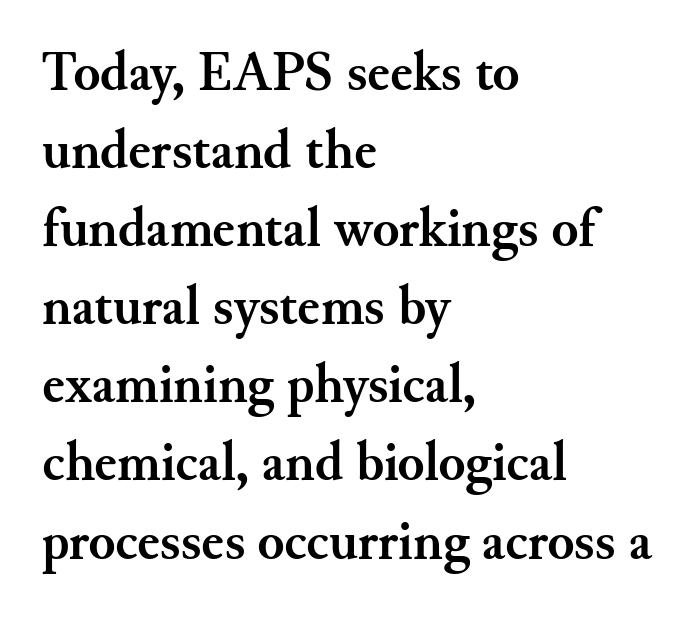
Q: Is the text bold? A: Yes.
Q: Is the text italic (slanted)? A: No, it is upright.
Q: Is the typeface a serif or a sans-serif typeface? A: Serif.
Q: Is the text underlined? A: No.
Q: How is the paragraph aligned? A: Left-aligned.
Q: Is the spacing between letters normal or unusually wide? A: Normal.
Q: Is the spacing between lines tight, normal or loose? A: Normal.
Q: Width (condensed, normal, or wide)? A: Normal.
Q: Stroke contrast? A: Medium.
Q: x-height? A: Small.
Q: Monospaced? A: No.
